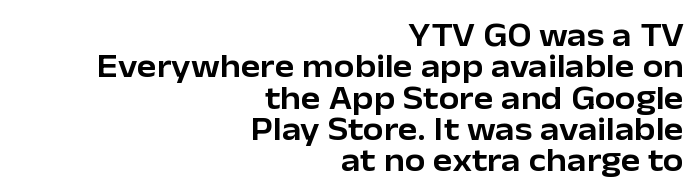
The image shows 33 px sans-serif type, upright; set right-aligned, tight line spacing (0.95x), normal letter spacing, not underlined; low stroke contrast and a medium x-height.
